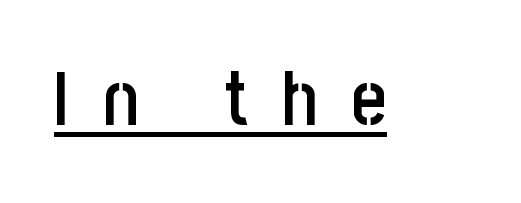
Decoration check: the copy is underlined. You can tell it's not italic because the verticals are truly vertical. Each glyph is drawn with semibold strokes, heavier than normal yet not fully bold. Short note: letters widely spaced. I'd call this a sans setting — the letters go barefoot. You could not count columns in this text — the font is proportionally spaced.
